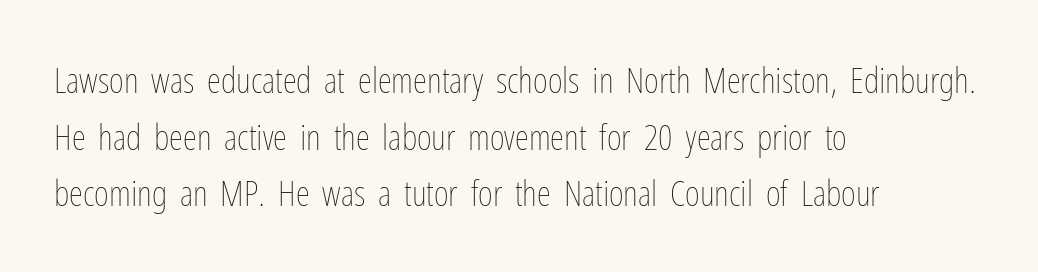
The type sits square on the baseline with zero lean. Is this a fixed-width face? No — the glyphs have proportional, varying widths. Default kerning and tracking; the words read as compact shapes. Left-aligned paragraph, ragged on the right. Each row of text sits above clean, open space. The lines sit at an ordinary, default distance from one another.
